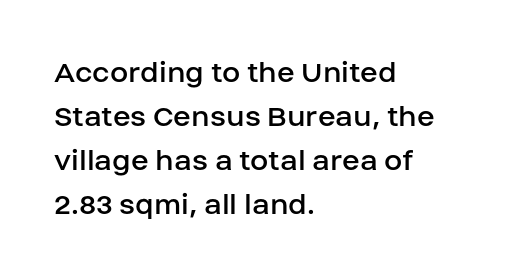
{"serif": "no", "italic": "no", "bold": "no", "weight": "regular", "width": "normal", "stroke_contrast": "low", "x_height": "large", "monospaced": "no", "underline": "no", "align": "left", "line_spacing": "normal", "line_spacing_ratio": 1.33, "letter_spacing": "normal", "letter_spacing_em": 0.0, "glyph_px": 33}
